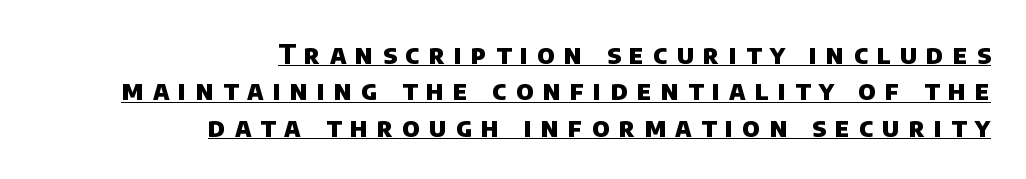
{"bold": "yes", "underline": "yes", "align": "right", "line_spacing": "normal", "line_spacing_ratio": 1.35, "letter_spacing": "wide", "letter_spacing_em": 0.34, "glyph_px": 27}
